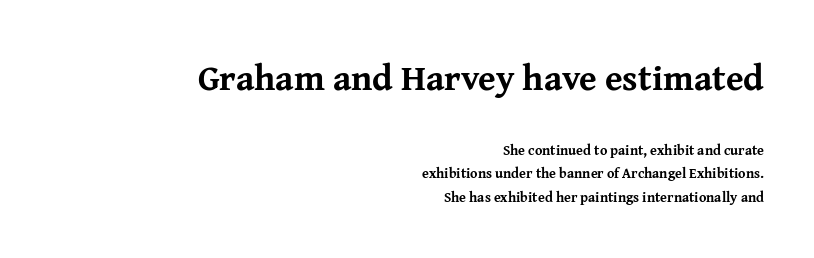
A full-strength bold gives these letters their thick strokes. The lettering stays uniformly vertical, giving the passage a roman look. This sample is right-justified, so line beginnings fall wherever the words allow. Type size steps down from the first block to the second.
